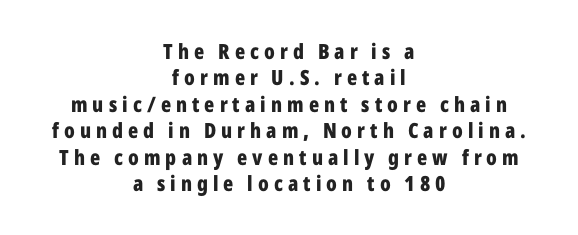
{"italic": "no", "bold": "yes", "underline": "no", "align": "center", "line_spacing": "normal", "line_spacing_ratio": 1.26, "letter_spacing": "wide", "letter_spacing_em": 0.24, "glyph_px": 21}
